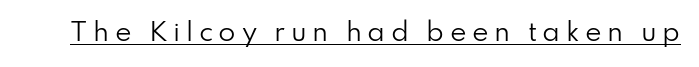
The image shows 25 px text type, upright; set unusually wide letter spacing (+0.22 em), underlined.
